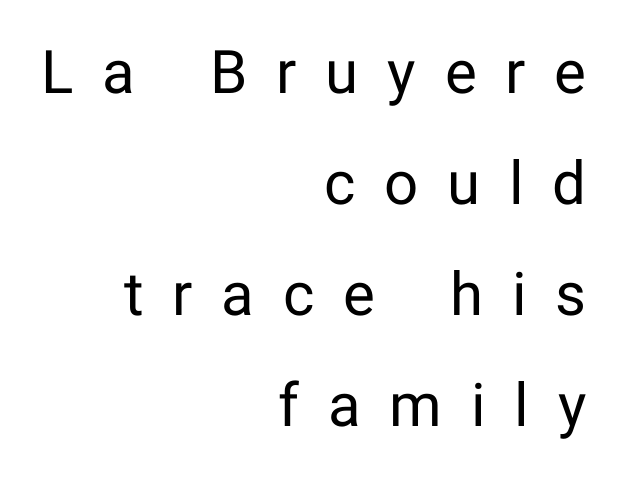
Q: Is the text bold? A: No.
Q: Is the text italic (slanted)? A: No, it is upright.
Q: Is the typeface a serif or a sans-serif typeface? A: Sans-serif.
Q: Is the text underlined? A: No.
Q: How is the paragraph aligned? A: Right-aligned.
Q: Is the spacing between letters normal or unusually wide? A: Unusually wide.
Q: Width (condensed, normal, or wide)? A: Normal.
Q: Stroke contrast? A: Low.
Q: x-height? A: Medium.
Q: Monospaced? A: No.
